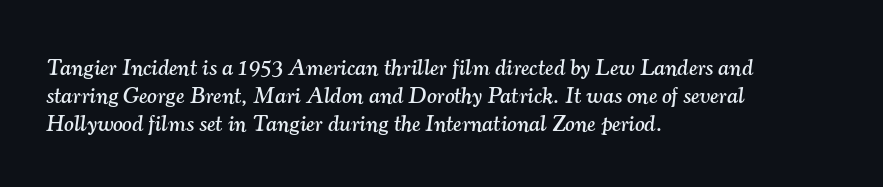
Q: Is the text italic (slanted)? A: Yes, it leans right by about 7 degrees.
Q: Is the text underlined? A: No.
Q: How is the paragraph aligned? A: Left-aligned.
Q: Is the spacing between letters normal or unusually wide? A: Normal.
